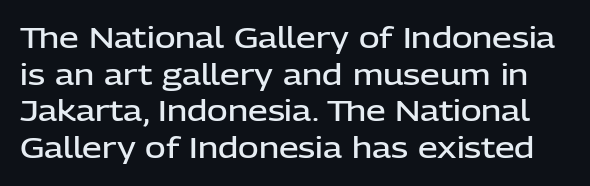
The image shows 28 px semibold sans-serif type, upright; set normal line spacing (1.31x), normal letter spacing, not underlined; low stroke contrast and a medium x-height.
